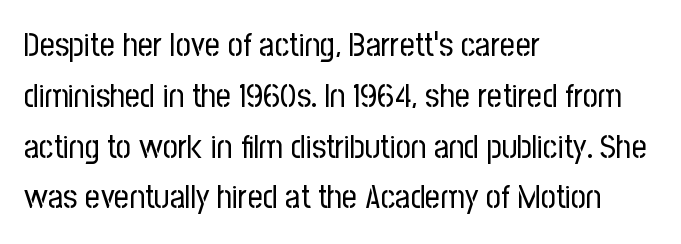
The image shows 33 px regular-weight, condensed sans-serif type, upright; set left-aligned, normal line spacing (1.54x), normal letter spacing, not underlined; low stroke contrast and a medium x-height.
